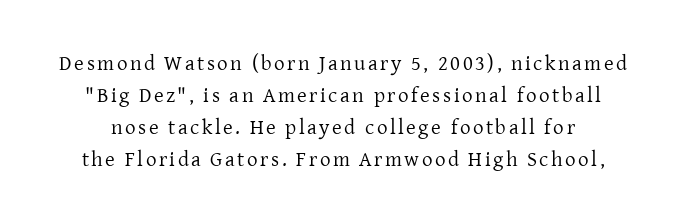
Italic: no, the glyphs are upright roman. Underlining? Definitely not there. Evenly set lines give the paragraph a standard silhouette. Stroke thickness stays within the range of a standard reading face or lighter.
